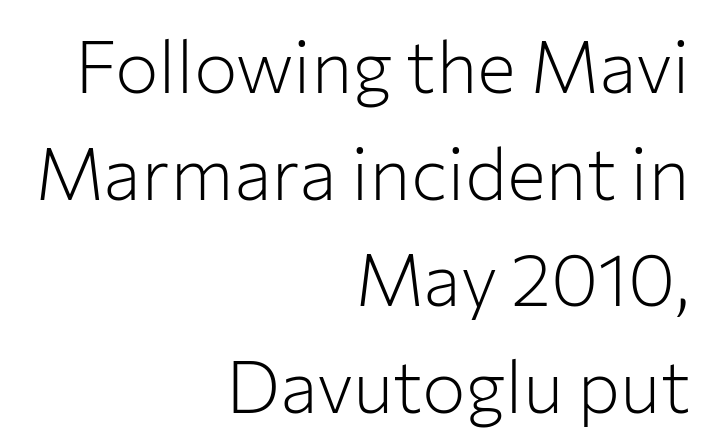
The image shows 73 px light sans-serif type, upright; set right-aligned, normal line spacing (1.46x), normal letter spacing, not underlined; low stroke contrast and a medium x-height.
